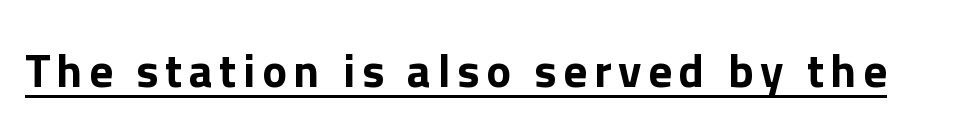
Q: Is the text italic (slanted)? A: No, it is upright.
Q: Is the typeface a serif or a sans-serif typeface? A: Sans-serif.
Q: Is the text underlined? A: Yes.
Q: Width (condensed, normal, or wide)? A: Normal.
Q: Stroke contrast? A: Low.
Q: x-height? A: Medium.
Q: Monospaced? A: No.
